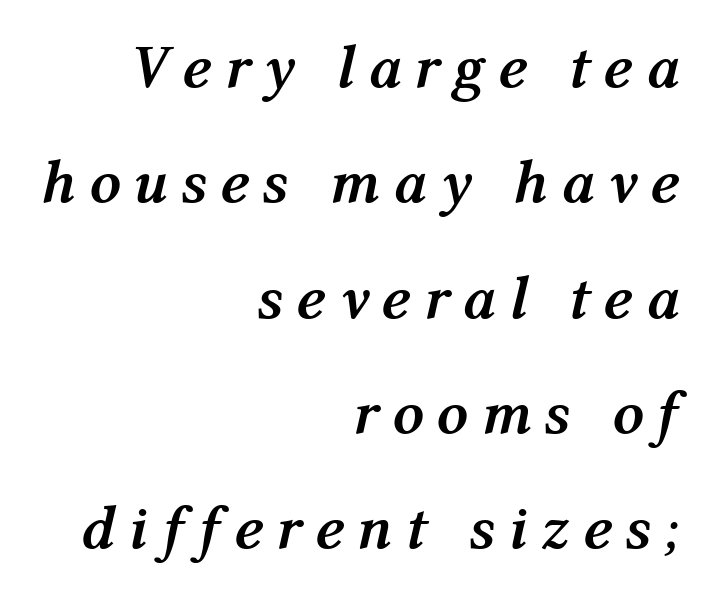
{"italic": "yes", "lean": "right", "slant_degrees": 12, "bold": "yes", "weight": "semibold", "width": "normal", "stroke_contrast": "medium", "x_height": "medium", "monospaced": "no", "underline": "no", "align": "right", "line_spacing_ratio": 1.86, "letter_spacing": "wide", "letter_spacing_em": 0.21, "glyph_px": 62}
